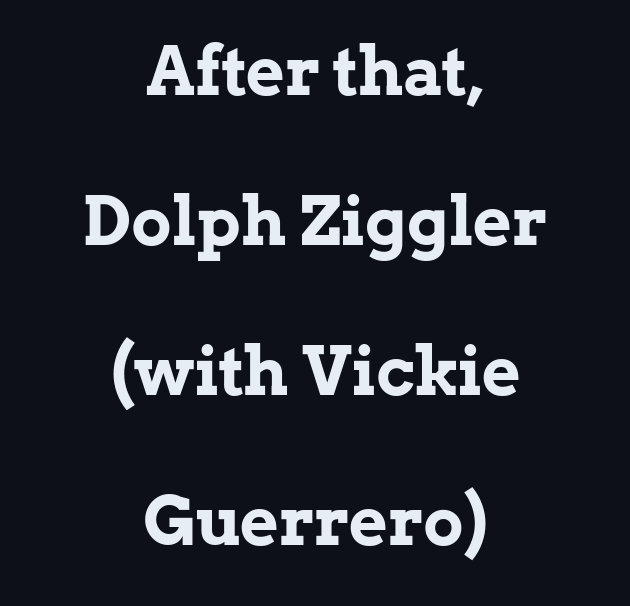
{"serif": "yes", "italic": "no", "bold": "yes", "weight": "bold", "width": "normal", "stroke_contrast": "low", "x_height": "medium", "monospaced": "no", "underline": "no", "align": "center", "line_spacing": "loose", "line_spacing_ratio": 2.24, "letter_spacing": "normal", "letter_spacing_em": 0.0, "glyph_px": 67}
